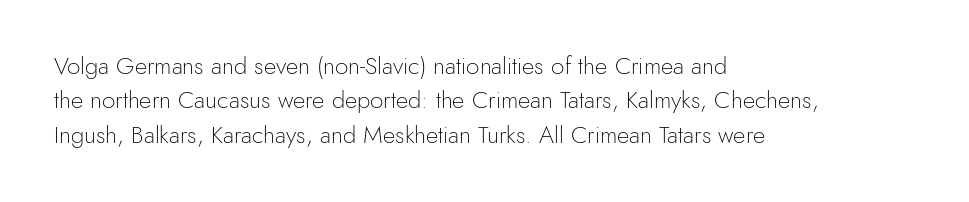
Vertical stems look standard width or narrower in stroke. Default kerning and tracking; the words read as compact shapes. These lines are set flush left with a ragged right edge. The baseline area is clear.
